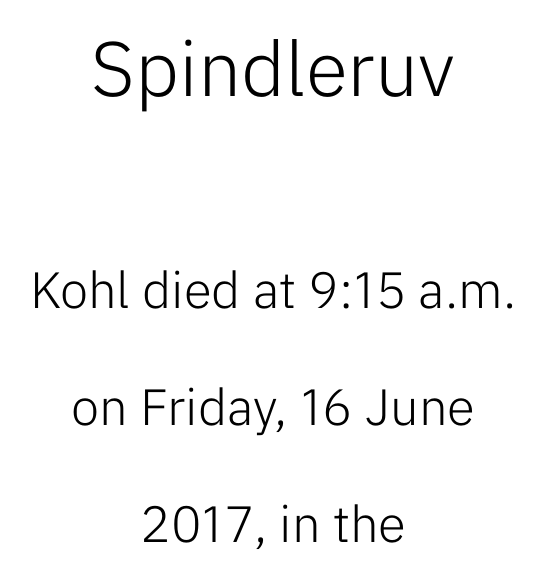
{"serif": "no", "italic": "no", "bold": "no", "weight": "light", "width": "normal", "stroke_contrast": "low", "x_height": "medium", "monospaced": "no", "underline": "no", "align": "center", "line_spacing": "loose", "line_spacing_ratio": 2.29, "letter_spacing": "normal", "letter_spacing_em": 0.0, "larger_block": "first", "size_ratio": 1.51, "glyph_px": 77}
